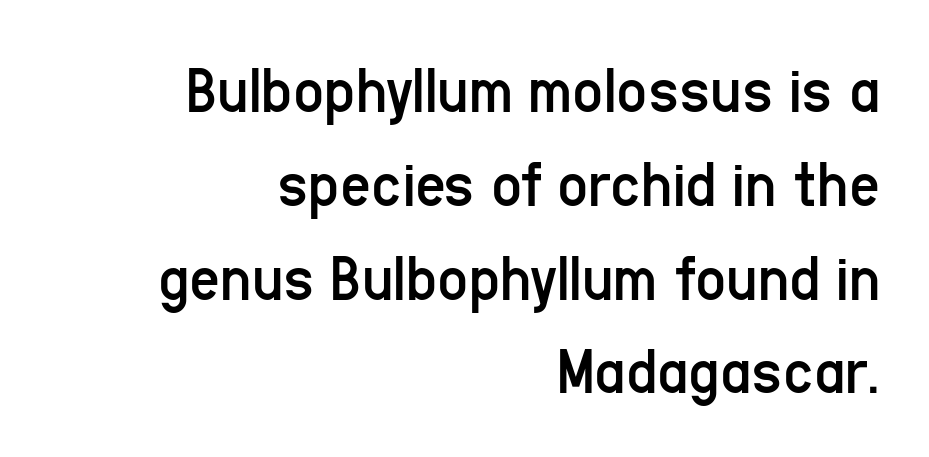
The image shows 67 px regular-weight, condensed sans-serif type, upright; set right-aligned, normal line spacing (1.4x), normal letter spacing, not underlined; low stroke contrast and a medium x-height.
